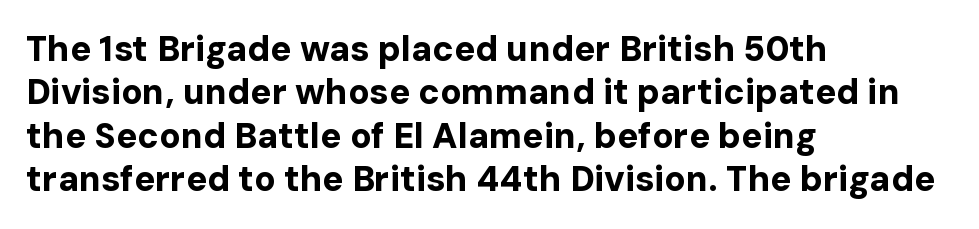
The image shows 35 px bold sans-serif type, upright; set left-aligned, line spacing 1.24x, normal letter spacing, not underlined; low stroke contrast and a medium x-height.
